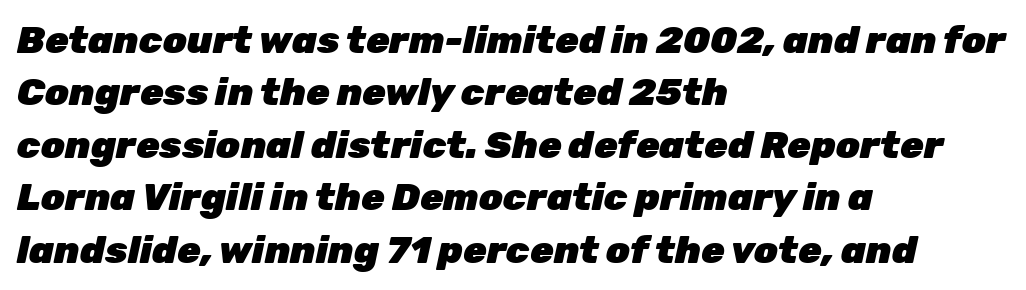
{"italic": "yes", "lean": "right", "slant_degrees": 12, "bold": "yes", "weight": "heavy", "width": "normal", "stroke_contrast": "low", "x_height": "medium", "monospaced": "no", "underline": "no", "align": "left", "line_spacing": "normal", "line_spacing_ratio": 1.38, "letter_spacing": "normal", "letter_spacing_em": 0.0, "glyph_px": 38}
